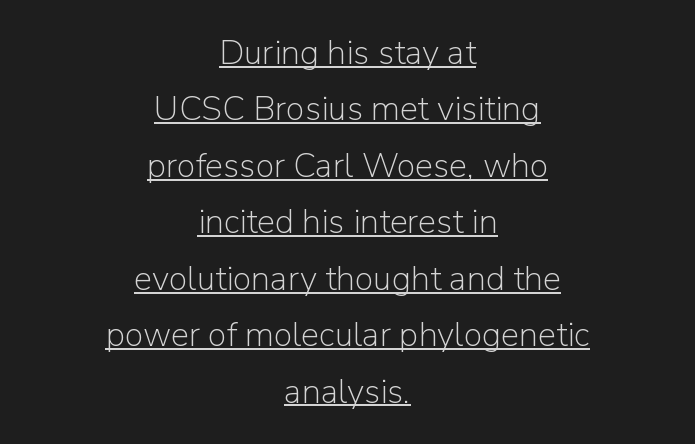
The image shows 34 px light sans-serif type, upright; set centered, normal line spacing (1.66x), normal letter spacing, underlined; low stroke contrast and a medium x-height.
